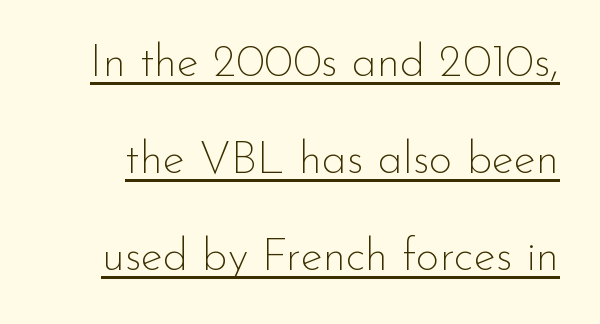
Vertical spacing — loose. The tracking reads as untouched default to a designer's eye. Like a heading marked for emphasis, these lines bear an underscore. In terms of posture, this sample is upright. Varying glyph widths throughout — classic text-font behaviour.
